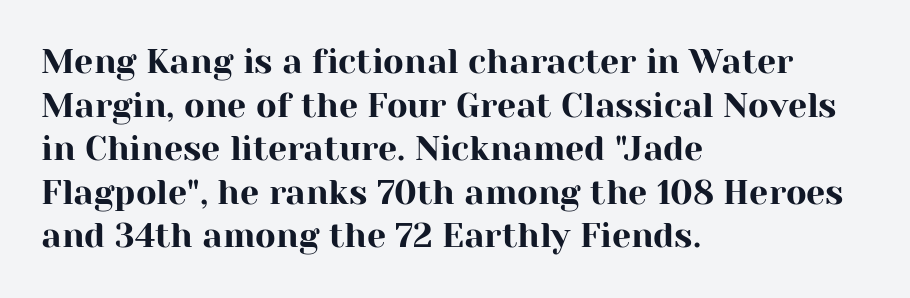
The image shows 34 px serif type, upright; set left-aligned, normal line spacing (1.28x), normal letter spacing, not underlined; high stroke contrast and a medium x-height.
